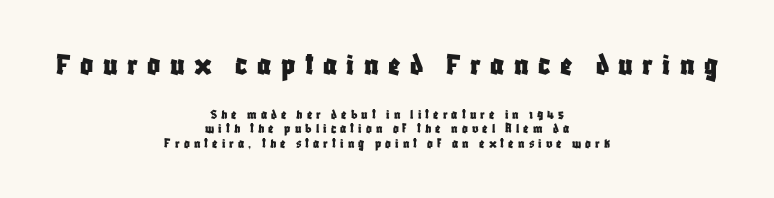
The image shows 32 px condensed sans-serif type, upright; set centered, tight line spacing (1.06x), unusually wide letter spacing (+0.29 em), not underlined; the first (top) block is 2.29x larger; low stroke contrast and a large x-height.
